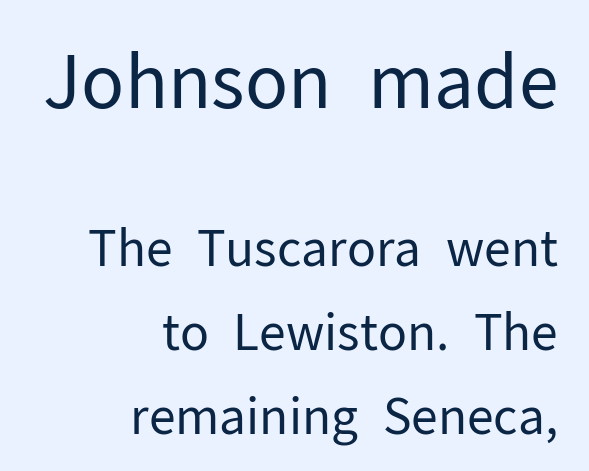
{"serif": "no", "italic": "no", "bold": "no", "weight": "regular", "width": "normal", "stroke_contrast": "low", "x_height": "medium", "monospaced": "no", "underline": "no", "align": "right", "line_spacing_ratio": 1.71, "letter_spacing": "normal", "letter_spacing_em": 0.0, "larger_block": "first", "size_ratio": 1.49, "glyph_px": 73}
